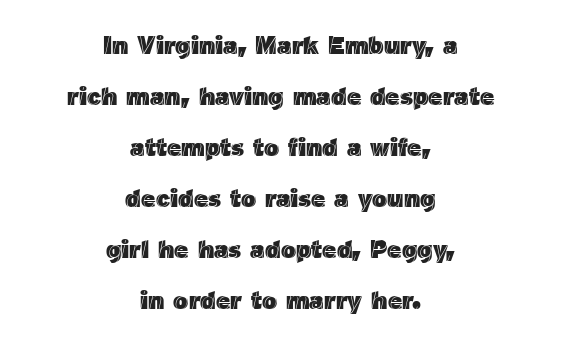
Q: Is the text italic (slanted)? A: No, it is upright.
Q: Is the text underlined? A: No.
Q: How is the paragraph aligned? A: Centered.
Q: Is the spacing between letters normal or unusually wide? A: Normal.
Q: Is the spacing between lines tight, normal or loose? A: Loose.
